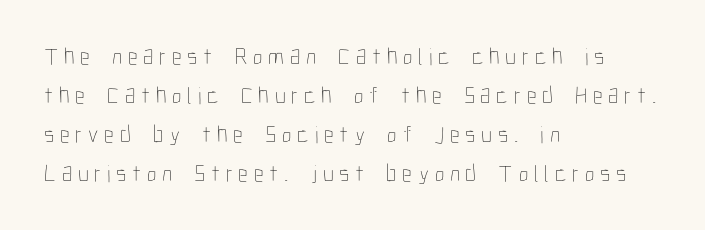
Weight: in the light-to-regular range. This sample uses expanded letter spacing, leaving extra air between glyphs. Characters remain perfectly vertical along every line. Compared with a centered layout, this one pins lines to the left instead. The passage shown is not underscored anywhere. A typesetter would call this leading conventional body-copy spacing.
